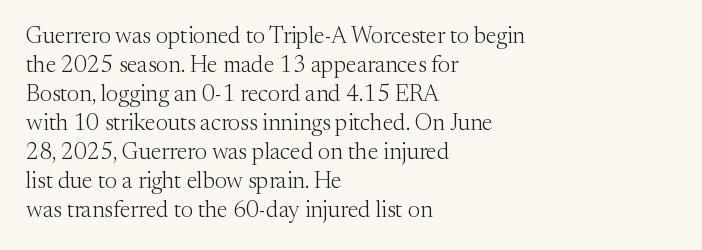
{"italic": "no", "bold": "no", "underline": "no", "align": "left", "line_spacing": "normal", "line_spacing_ratio": 1.26, "letter_spacing": "normal", "letter_spacing_em": 0.0, "glyph_px": 23}
